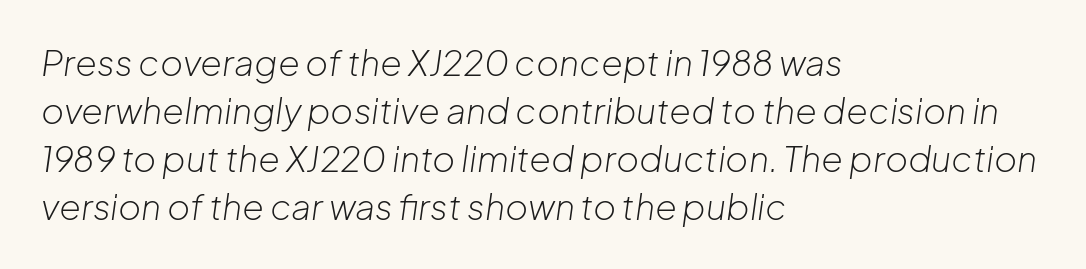
The image shows 35 px light type, italic (leaning right); set left-aligned, normal line spacing (1.37x), normal letter spacing, not underlined; low stroke contrast and a medium x-height.
